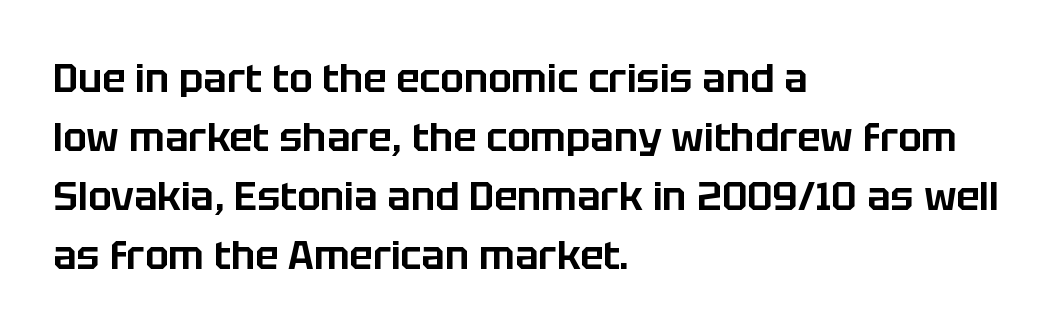
{"serif": "no", "italic": "no", "width": "normal", "stroke_contrast": "low", "x_height": "large", "monospaced": "no", "underline": "no", "align": "left", "line_spacing": "normal", "line_spacing_ratio": 1.51, "letter_spacing": "normal", "letter_spacing_em": 0.0, "glyph_px": 39}
